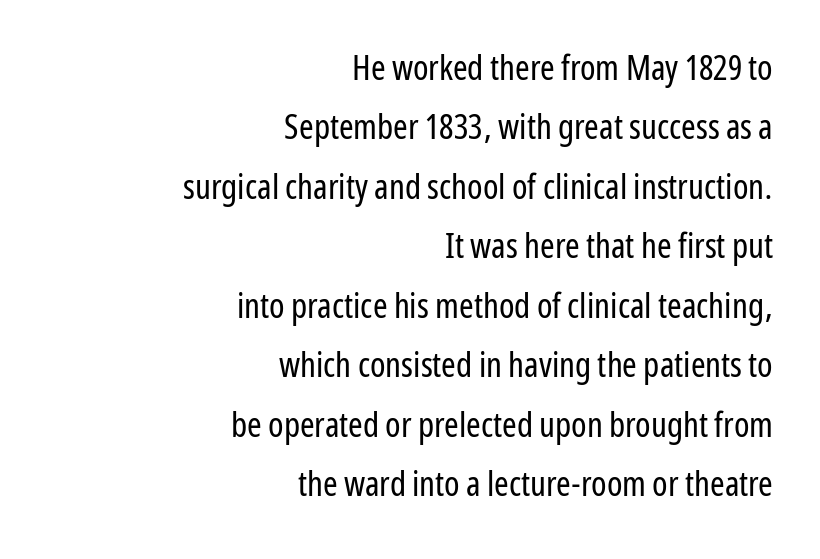
{"serif": "no", "italic": "no", "bold": "no", "weight": "regular", "width": "condensed", "stroke_contrast": "low", "x_height": "medium", "monospaced": "no", "underline": "no", "align": "right", "line_spacing": "normal", "line_spacing_ratio": 1.7, "letter_spacing": "normal", "letter_spacing_em": 0.0, "glyph_px": 35}
